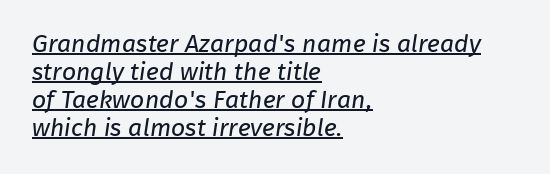
Quick note: underline on. Summary of weight: not heavy and not bold. These lines stack with their left ends in a neat column. Tracking here is standard; glyphs follow each other at the usual distance. The passage shown stacks its lines with hardly any gap.
